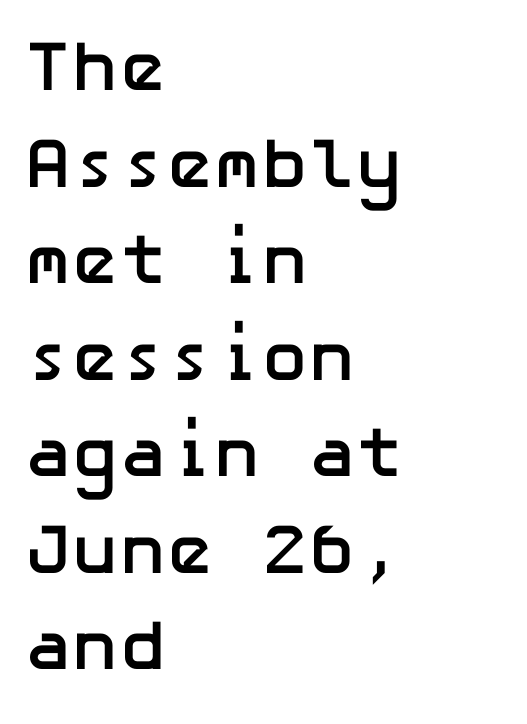
The image shows 71 px semibold sans-serif type, upright; set left-aligned, normal line spacing (1.36x), normal letter spacing, not underlined; low stroke contrast and a medium x-height.
